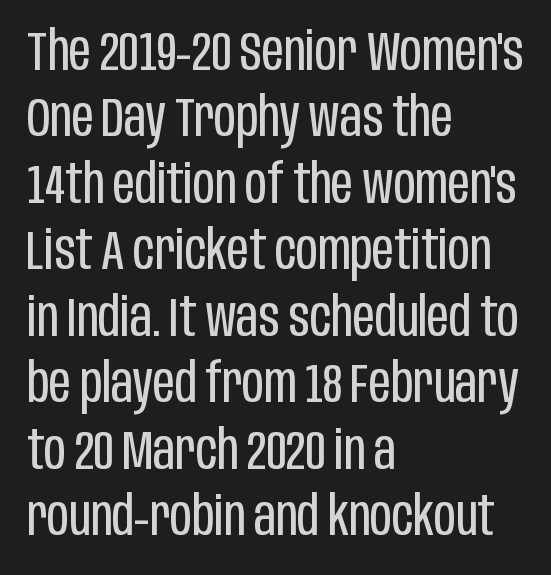
No letter is thick-stroked: the sample isn't bold. Standard letterfit; no display-style spreading of the glyphs. All the whitespace from short lines collects on the right. A sans-serif font was chosen for this passage.
